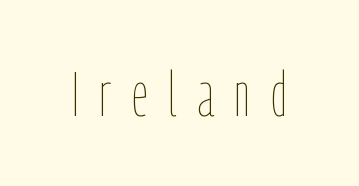
The image shows 62 px thin, condensed type, upright; set unusually wide letter spacing (+0.34 em), not underlined; low stroke contrast and a medium x-height.
